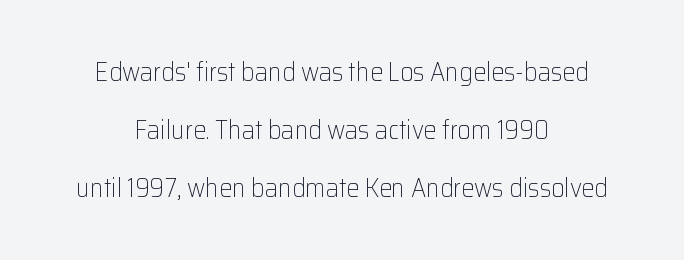
The image shows 26 px text type, upright; set centered, loose line spacing (2.23x), normal letter spacing, not underlined.
